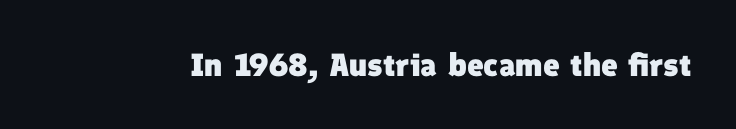
{"serif": "no", "bold": "yes", "weight": "heavy", "width": "normal", "stroke_contrast": "low", "x_height": "medium", "monospaced": "no", "underline": "no", "letter_spacing": "normal", "letter_spacing_em": 0.0, "glyph_px": 32}
